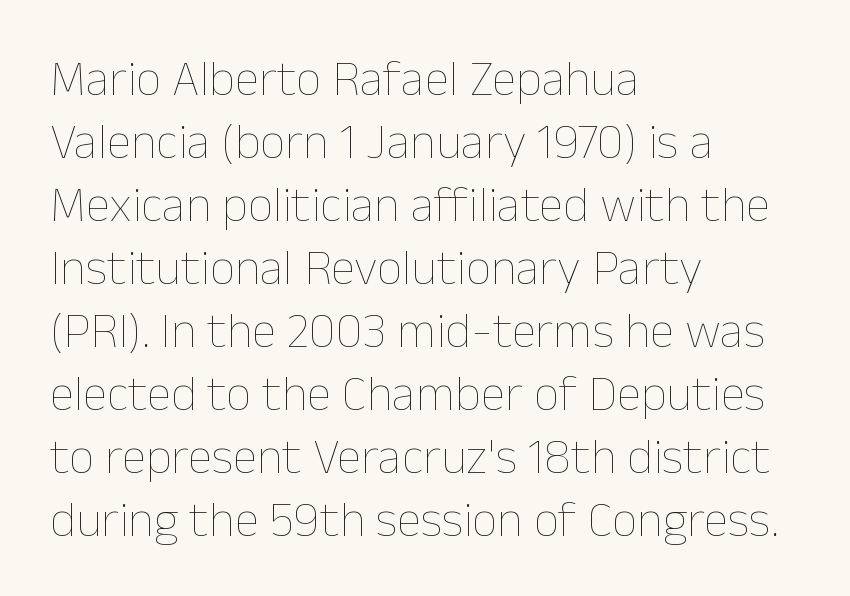
The image shows 50 px thin type, upright; set left-aligned, normal line spacing (1.26x), normal letter spacing, not underlined; low stroke contrast and a medium x-height.
